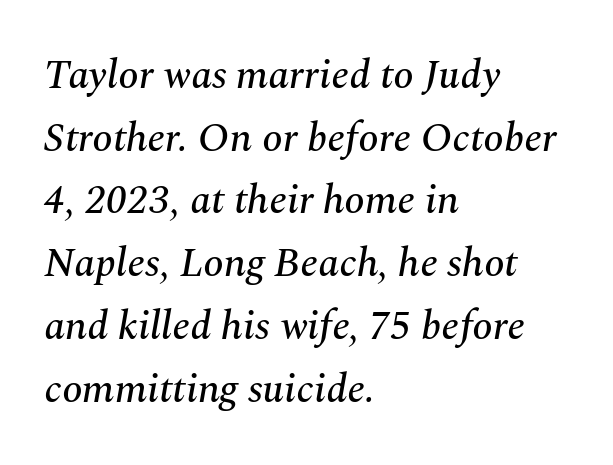
{"serif": "yes", "italic": "yes", "lean": "right", "slant_degrees": 10, "width": "normal", "stroke_contrast": "medium", "x_height": "medium", "monospaced": "no", "underline": "no", "align": "left", "line_spacing": "normal", "line_spacing_ratio": 1.53, "letter_spacing": "normal", "letter_spacing_em": 0.0, "glyph_px": 41}
